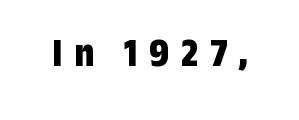
You could not count columns in this text — the font is proportionally spaced. Do the letters lean? They stand straight. The foot of each line stays bare and open. What stands out about the letter spacing? Its width — letters are far apart.
